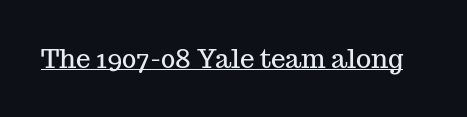
The image shows 26 px text type, upright; set normal letter spacing, underlined.
